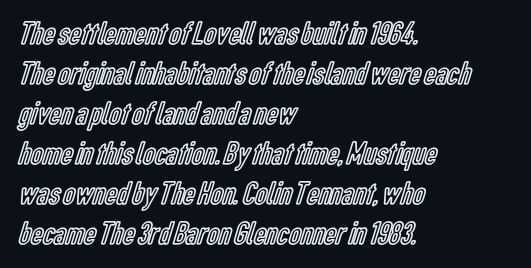
{"width": "condensed", "x_height": "medium", "monospaced": "no", "underline": "no", "align": "left", "line_spacing_ratio": 1.21, "letter_spacing": "normal", "letter_spacing_em": 0.0, "glyph_px": 33}
